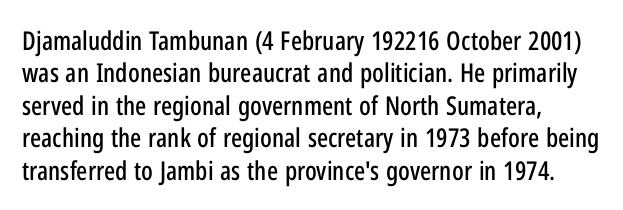
These lines sit exactly where default settings would place them. The letters stand upright; this is a roman face. Typeset ragged right — the left edge is the straight one. Just letters on the line, the space beneath them empty. Caption: standard tracking, unaltered.
